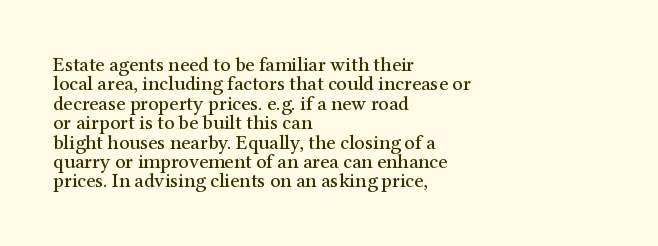
Regarding leading, the lines here are crowded together. Horizontal alignment here is leftward, the default for most running prose. The letterforms sit shoulder to shoulder at normal distance. Rendered with straight, roman letterforms. Type without underlining.
